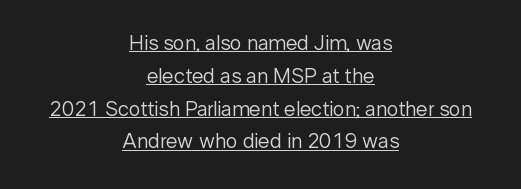
The image shows 21 px text type, upright; set centered, normal line spacing (1.56x), normal letter spacing, underlined.
